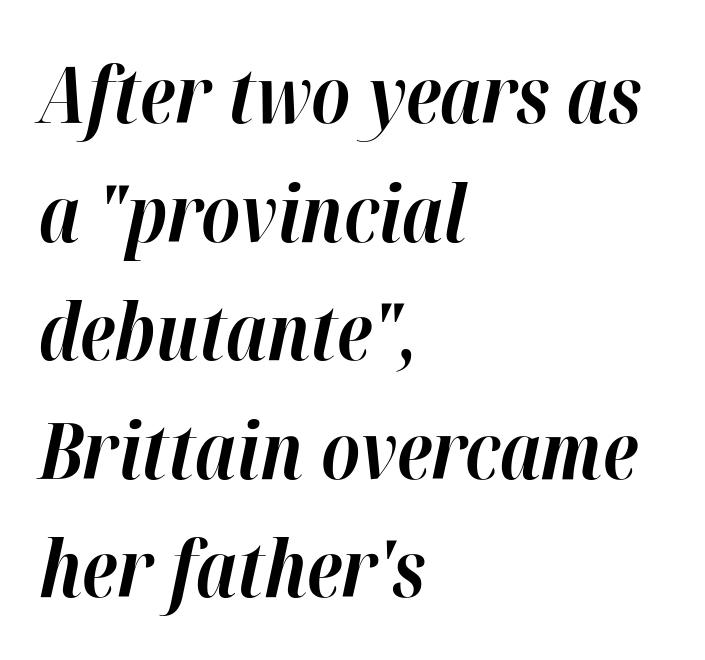
Q: Is the text bold? A: Yes.
Q: Is the text italic (slanted)? A: Yes, it leans right by about 12 degrees.
Q: Is the text underlined? A: No.
Q: How is the paragraph aligned? A: Left-aligned.
Q: Is the spacing between letters normal or unusually wide? A: Normal.
Q: Is the spacing between lines tight, normal or loose? A: Normal.
Q: Width (condensed, normal, or wide)? A: Normal.
Q: Stroke contrast? A: High.
Q: x-height? A: Medium.
Q: Monospaced? A: No.
